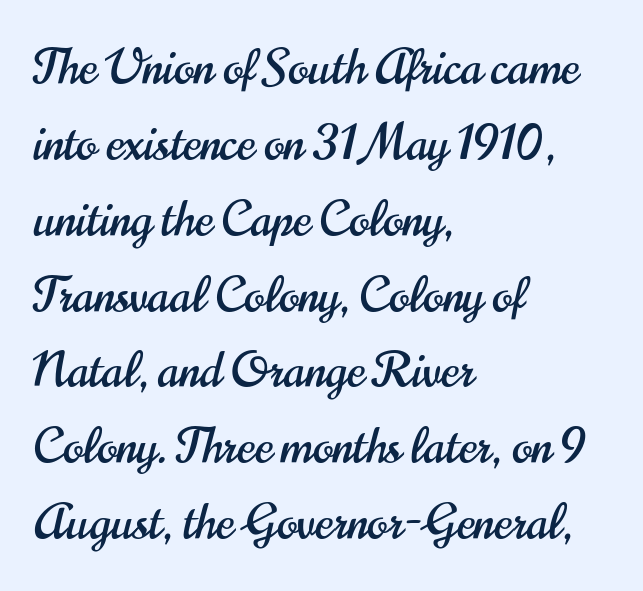
The image shows 48 px condensed sans-serif type; set left-aligned, normal line spacing (1.58x), normal letter spacing, not underlined; high stroke contrast and a small x-height.
